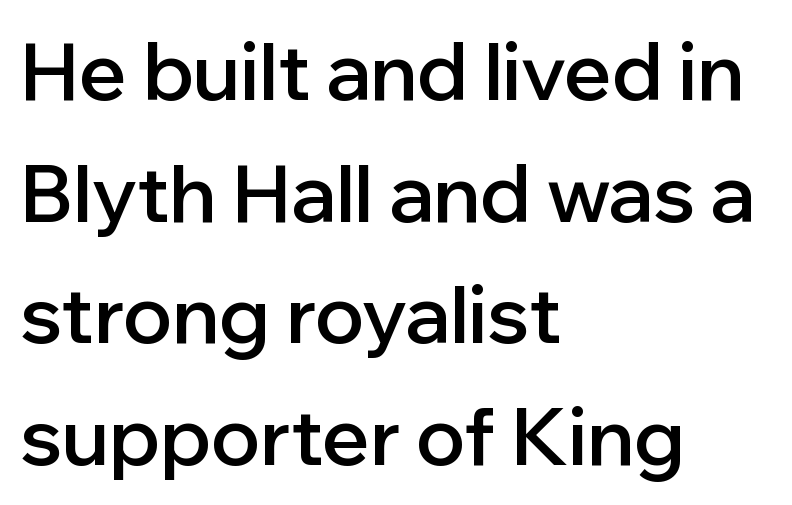
{"serif": "no", "italic": "no", "bold": "semi", "weight": "semibold", "width": "normal", "stroke_contrast": "low", "x_height": "medium", "monospaced": "no", "underline": "no", "align": "left", "line_spacing": "normal", "line_spacing_ratio": 1.54, "letter_spacing": "normal", "letter_spacing_em": 0.0, "glyph_px": 79}
